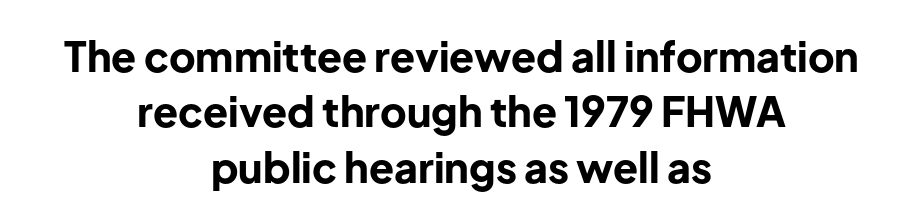
Weight check: bold — yes, fully. To sum up the face: it is a sans, with no serifs. Every character sits straight up, as roman type does. Tracking value appears to be zero — textbook default spacing.
